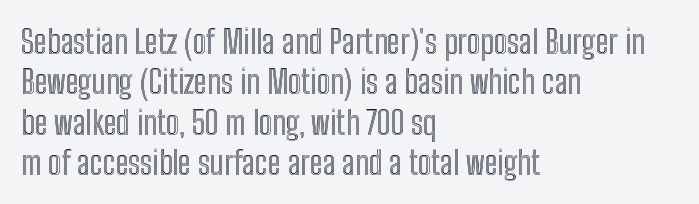
Varying glyph widths throughout — classic text-font behaviour. Any mark beneath the type? The region is blank. There is no visible air inserted between adjacent glyphs. Typeset ragged right — the left edge is the straight one.
